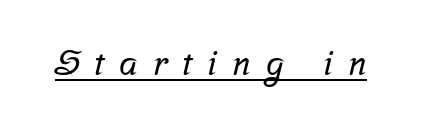
Q: Is the text underlined? A: Yes.
Q: Is the spacing between letters normal or unusually wide? A: Unusually wide.
Q: Width (condensed, normal, or wide)? A: Normal.
Q: Stroke contrast? A: Low.
Q: x-height? A: Medium.
Q: Monospaced? A: No.
